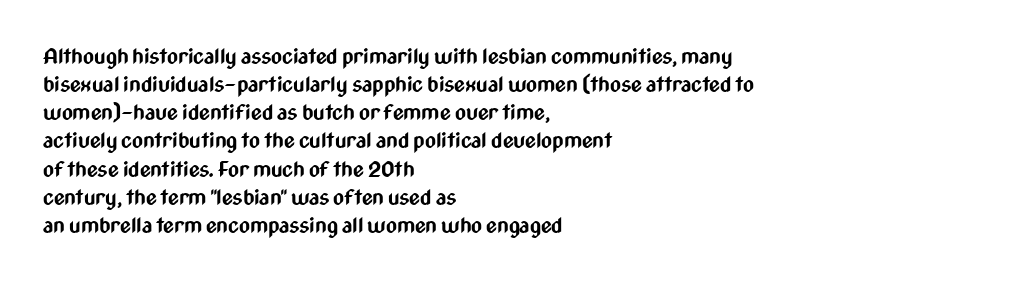
Anything drawn beneath the words? Only blank space. Evenly set lines give the paragraph a standard silhouette. In CSS terms this would be text-align: left. The font's upright variant was chosen for this text. Strokes here are thick enough to call this a true bold.
